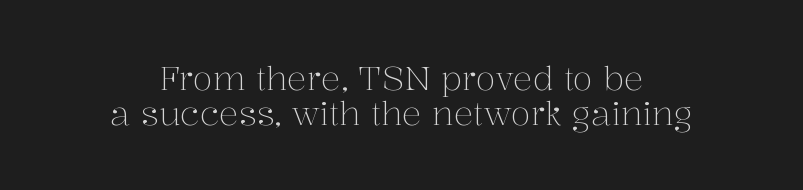
You could call the tracking neutral — neither tight nor loose. Compared with a flush-left layout, this one balances lines on the center instead. No chunkiness to these letters — they're not bold. A roman cut, with each character standing at attention. Underlining? Definitely not there. Is this a fixed-width face? No — the glyphs have proportional, varying widths.
